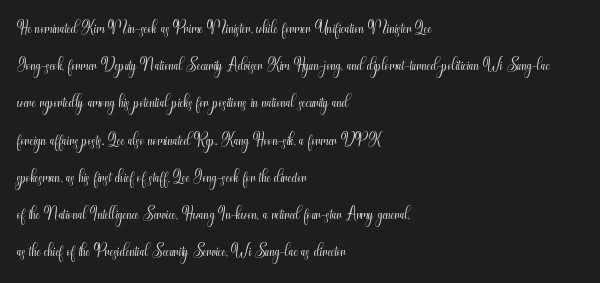
This sample uses plain, unmodified letter spacing. Has an underline been added? It has not. The designer left line spacing at the default. The cut favours lightness, reaching ordinary text weight at its darkest. Layout note: lines flush left.
